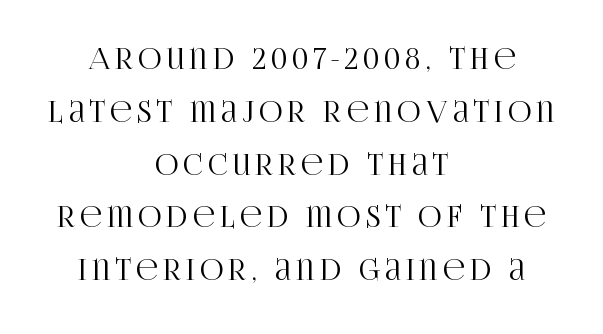
The image shows 29 px condensed serif type, upright; set centered, line spacing 1.82x, not underlined; high stroke contrast and a large x-height.
